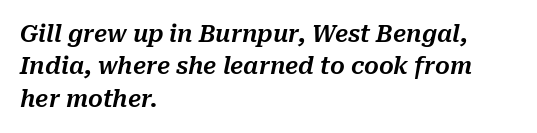
The line-height multiplier appears to be the usual default. Lines of text with bare space underneath. Does extra space separate the letters? No, they use regular spacing. The lines are quadded left. These lines were composed using italics.
